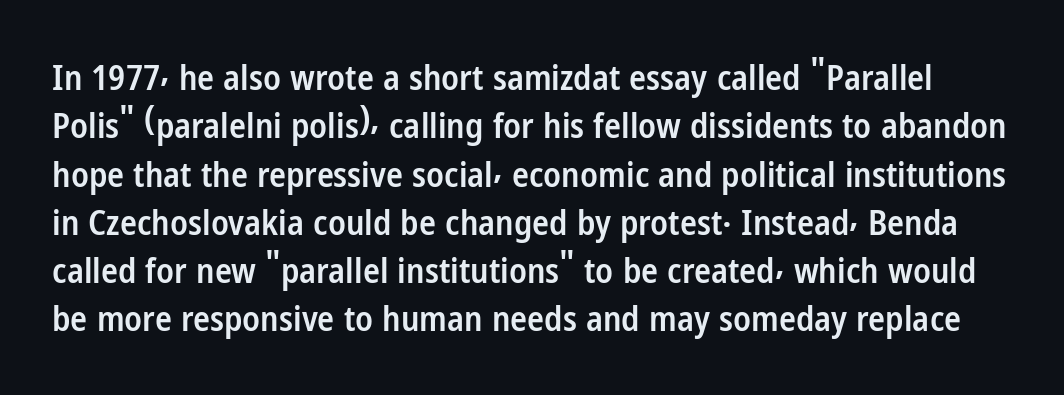
Q: Is the text bold? A: Semi-bold.
Q: Is the text italic (slanted)? A: No, it is upright.
Q: Is the typeface a serif or a sans-serif typeface? A: Sans-serif.
Q: Is the text underlined? A: No.
Q: Is the spacing between letters normal or unusually wide? A: Normal.
Q: Is the spacing between lines tight, normal or loose? A: Normal.
Q: Width (condensed, normal, or wide)? A: Condensed.
Q: Stroke contrast? A: Low.
Q: x-height? A: Medium.
Q: Monospaced? A: No.
